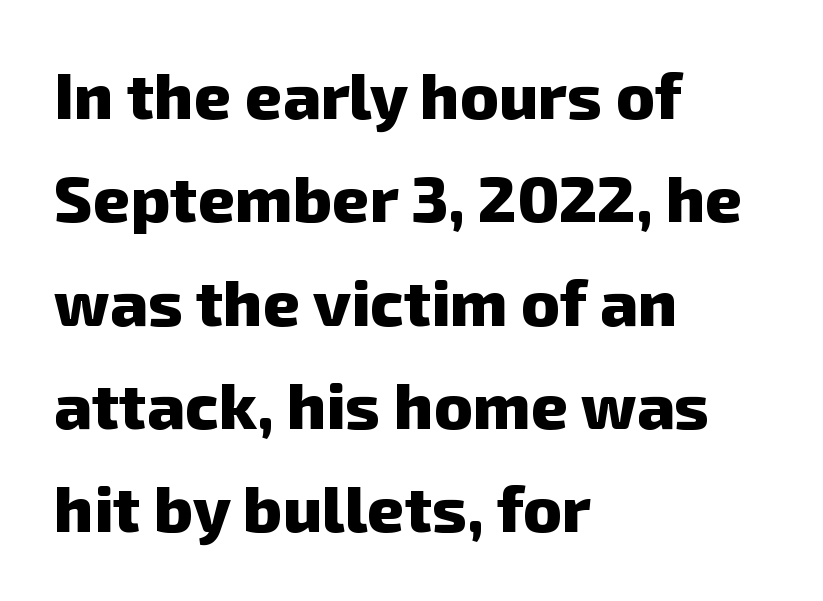
{"serif": "no", "bold": "yes", "weight": "heavy", "width": "normal", "stroke_contrast": "low", "x_height": "medium", "monospaced": "no", "underline": "no", "align": "left", "line_spacing": "normal", "line_spacing_ratio": 1.59, "letter_spacing": "normal", "letter_spacing_em": 0.0, "glyph_px": 65}
